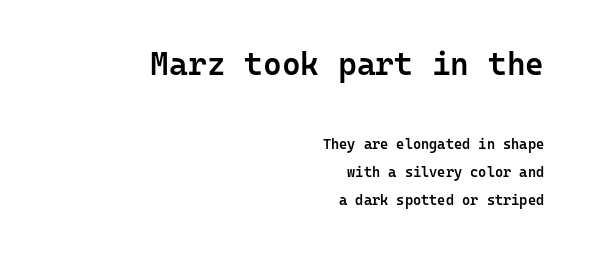
The block of text is sparse from top to bottom, with ample space between rows. Does extra space separate the letters? No, they use regular spacing. A typesetter would call this monospace, since all characters share one set width. Nothing sits at the stroke ends, so this counts as sans-serif.
